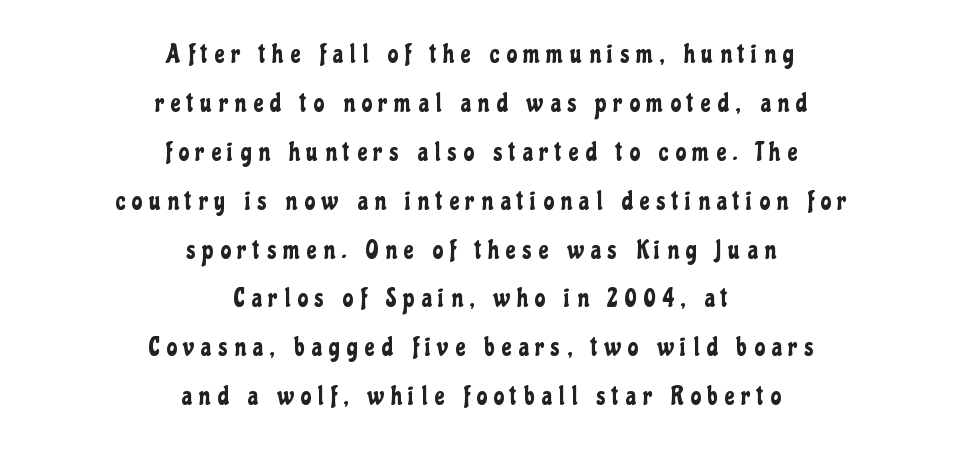
{"italic": "no", "underline": "no", "align": "center", "line_spacing_ratio": 1.88, "letter_spacing": "wide", "letter_spacing_em": 0.27, "glyph_px": 26}
